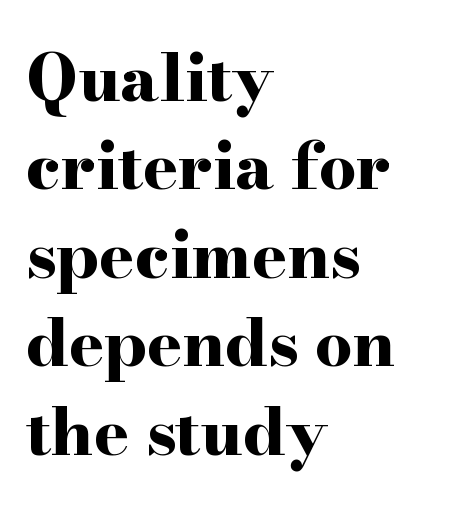
The image shows 66 px bold, wide serif type, upright; set left-aligned, normal line spacing (1.34x), normal letter spacing, not underlined; high stroke contrast and a small x-height.
